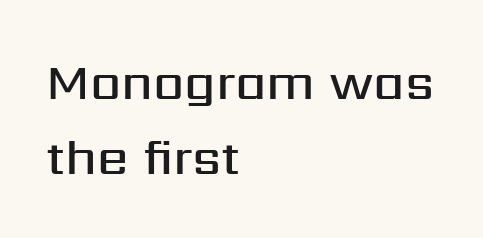
{"serif": "no", "italic": "no", "bold": "semi", "weight": "semibold", "width": "normal", "stroke_contrast": "medium", "x_height": "medium", "monospaced": "no", "underline": "no", "align": "left", "line_spacing": "normal", "line_spacing_ratio": 1.5, "letter_spacing": "normal", "letter_spacing_em": 0.0, "glyph_px": 50}
